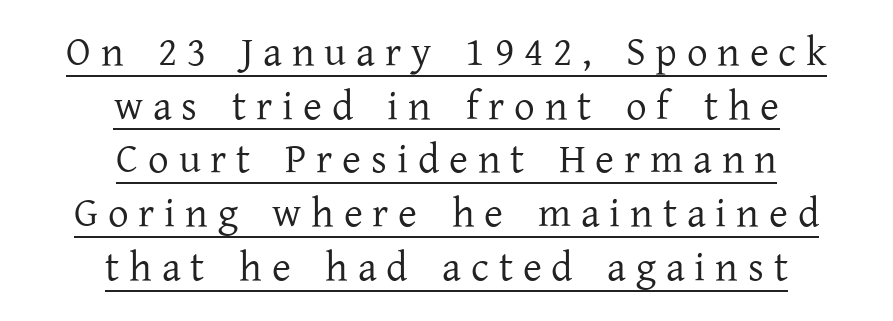
One-word summary of the alignment: center. Underlining? Definitely there. Baseline-to-baseline distance is the conventional proportion of letter height. Short note: letters widely spaced. Every character sits straight up, as roman type does.
